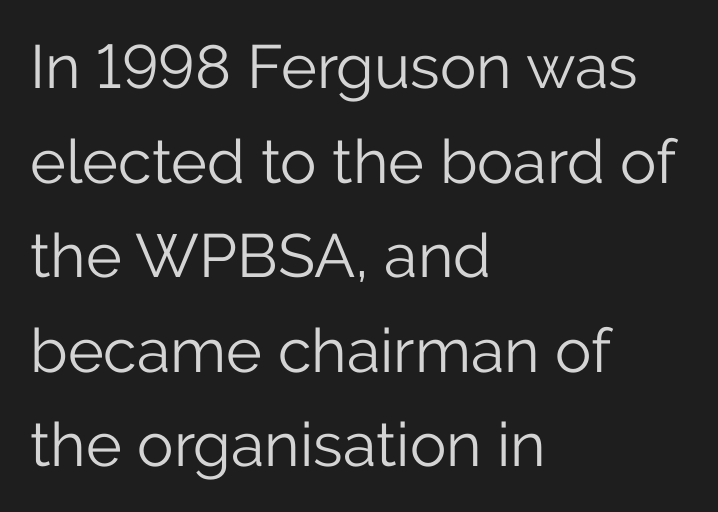
{"serif": "no", "italic": "no", "bold": "no", "weight": "light", "width": "normal", "stroke_contrast": "low", "x_height": "medium", "monospaced": "no", "underline": "no", "align": "left", "line_spacing": "normal", "line_spacing_ratio": 1.55, "letter_spacing": "normal", "letter_spacing_em": 0.0, "glyph_px": 61}
